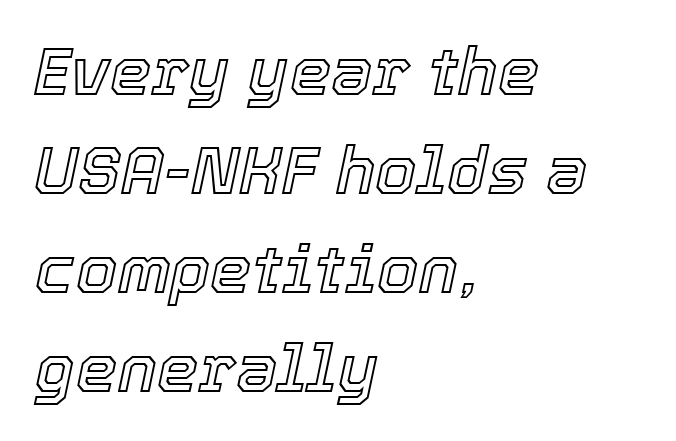
Q: Is the text italic (slanted)? A: Yes, it leans right by about 12 degrees.
Q: Is the text underlined? A: No.
Q: How is the paragraph aligned? A: Left-aligned.
Q: Is the spacing between letters normal or unusually wide? A: Normal.
Q: Is the spacing between lines tight, normal or loose? A: Normal.
Q: Width (condensed, normal, or wide)? A: Normal.
Q: x-height? A: Medium.
Q: Monospaced? A: No.
